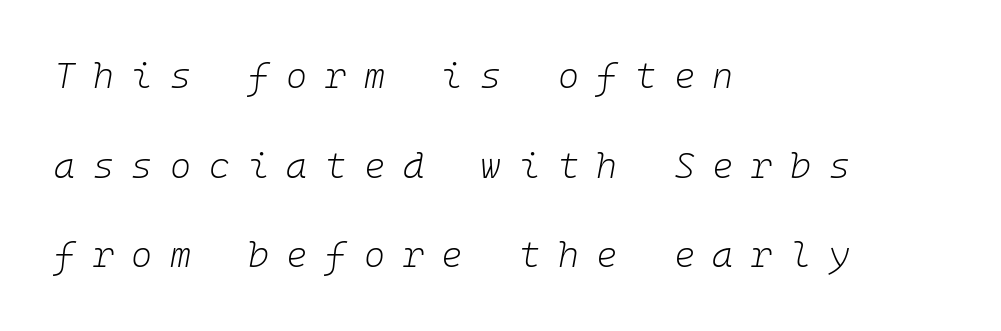
In terms of leading, this rendering errs on the spacious side. The letters march in equal steps, a hallmark of fixed-pitch type. One-word summary of the alignment: left. Look at the tracking — it's clearly loosened, letters drifting apart. Each row of text sits above clean, open space.
